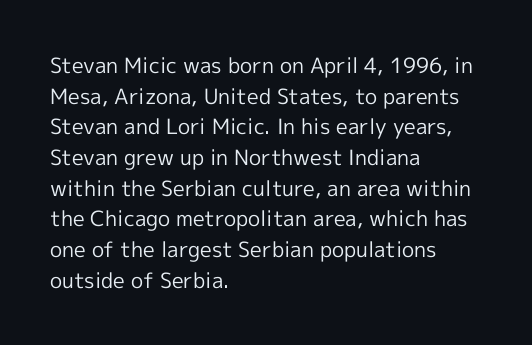
The image shows 21 px text type, upright; set left-aligned, normal line spacing (1.46x), normal letter spacing, not underlined.
